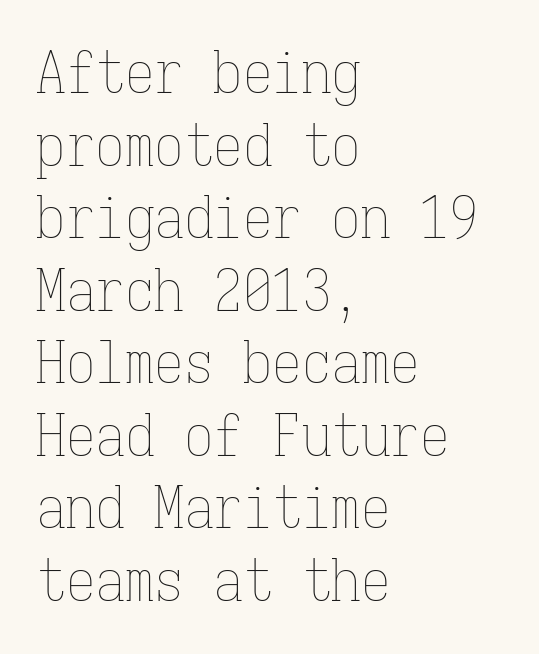
Q: Is the text bold? A: No.
Q: Is the text italic (slanted)? A: No, it is upright.
Q: Is the text underlined? A: No.
Q: How is the paragraph aligned? A: Left-aligned.
Q: Is the spacing between letters normal or unusually wide? A: Normal.
Q: Width (condensed, normal, or wide)? A: Condensed.
Q: Stroke contrast? A: Low.
Q: x-height? A: Medium.
Q: Monospaced? A: Yes.
